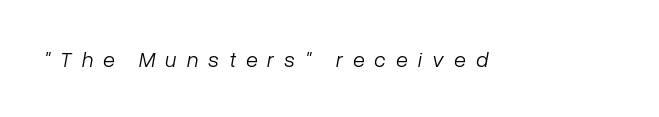
Q: Is the text bold? A: No.
Q: Is the text italic (slanted)? A: Yes, it leans right by about 10 degrees.
Q: Is the text underlined? A: No.
Q: Is the spacing between letters normal or unusually wide? A: Unusually wide.
